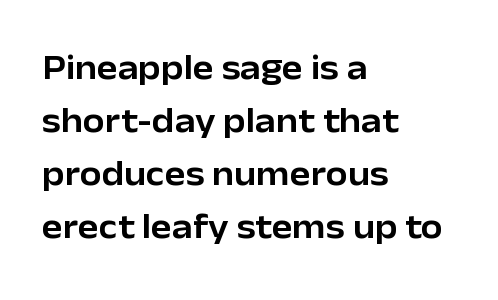
Q: Is the text italic (slanted)? A: No, it is upright.
Q: Is the typeface a serif or a sans-serif typeface? A: Sans-serif.
Q: Is the text underlined? A: No.
Q: How is the paragraph aligned? A: Left-aligned.
Q: Is the spacing between letters normal or unusually wide? A: Normal.
Q: Is the spacing between lines tight, normal or loose? A: Normal.
Q: Width (condensed, normal, or wide)? A: Normal.
Q: Stroke contrast? A: Low.
Q: x-height? A: Medium.
Q: Monospaced? A: No.
